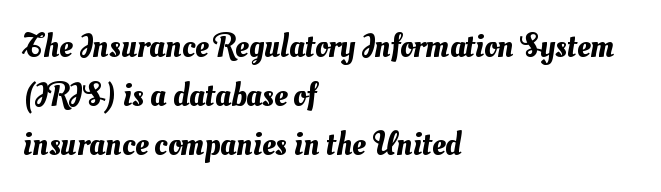
The image shows 33 px text type; set left-aligned, normal line spacing (1.49x), normal letter spacing, not underlined; medium stroke contrast and a small x-height.
